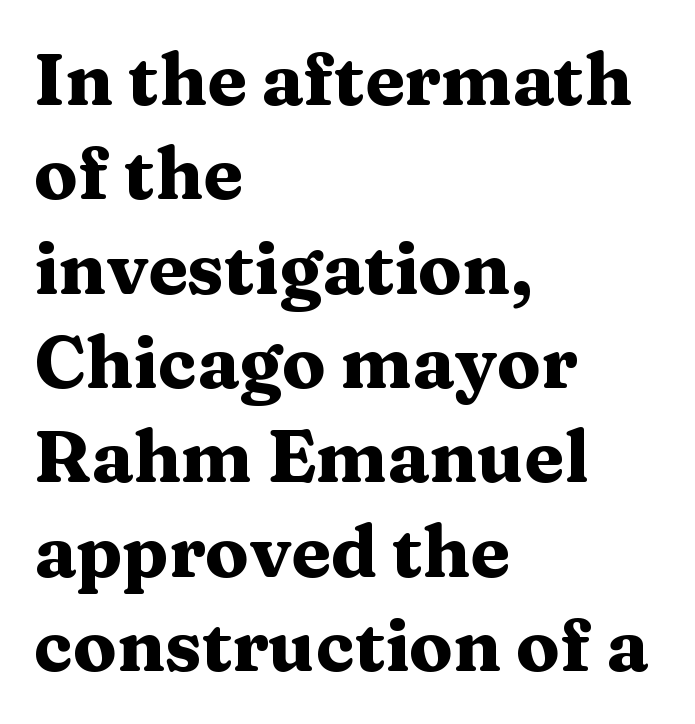
Inter-character spacing is left at the font's built-in metrics. Is the type bold? Yes — the strokes are clearly thick and heavy. How would I describe the line gaps? Plain and ordinary. It's the straight-up-and-down kind of type.
